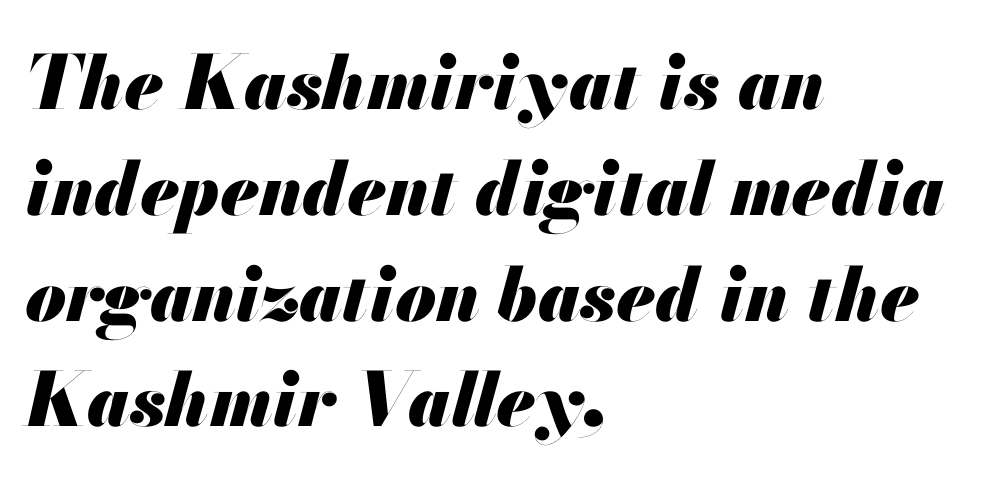
The image shows 74 px heavy type, italic (leaning right); set left-aligned, normal line spacing (1.43x), normal letter spacing, not underlined; medium stroke contrast and a small x-height.
